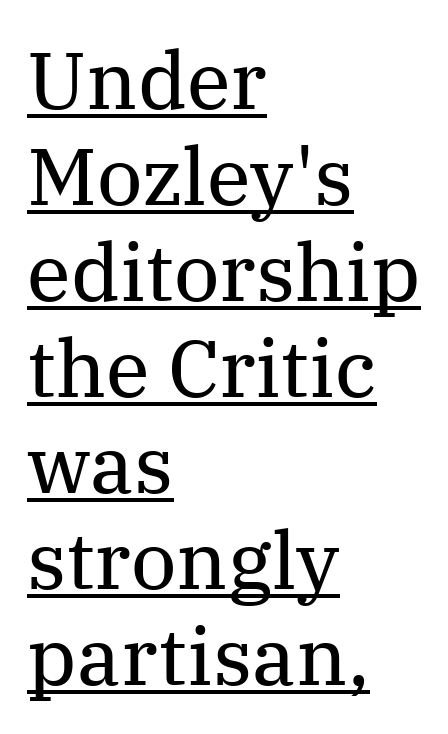
Q: Is the text bold? A: No.
Q: Is the text italic (slanted)? A: No, it is upright.
Q: Is the typeface a serif or a sans-serif typeface? A: Serif.
Q: Is the text underlined? A: Yes.
Q: How is the paragraph aligned? A: Left-aligned.
Q: Is the spacing between letters normal or unusually wide? A: Normal.
Q: Width (condensed, normal, or wide)? A: Normal.
Q: Stroke contrast? A: Medium.
Q: x-height? A: Medium.
Q: Monospaced? A: No.
